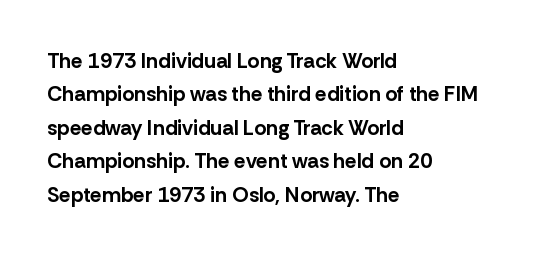
{"italic": "no", "bold": "yes", "underline": "no", "align": "left", "line_spacing": "normal", "line_spacing_ratio": 1.59, "letter_spacing": "normal", "letter_spacing_em": 0.0, "glyph_px": 21}
